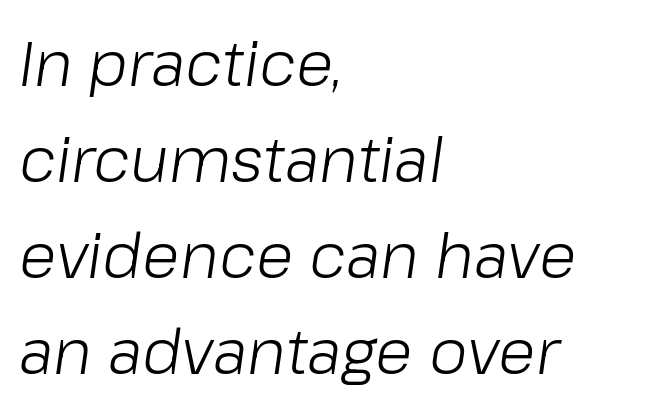
The image shows 62 px light type, italic (leaning right); set left-aligned, normal line spacing (1.55x), normal letter spacing, not underlined; low stroke contrast and a medium x-height.
